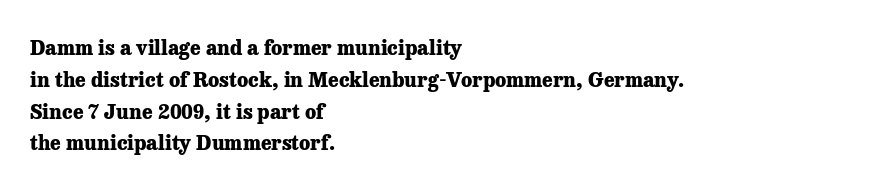
Upright lettering throughout. The foot of each line stays bare and open. Line spacing here is normal. The letters sit at their default tracking, neither squeezed nor spread. The setting favours the left margin, as ordinary paragraphs usually do. These words are printed bold, with thick strokes throughout.
